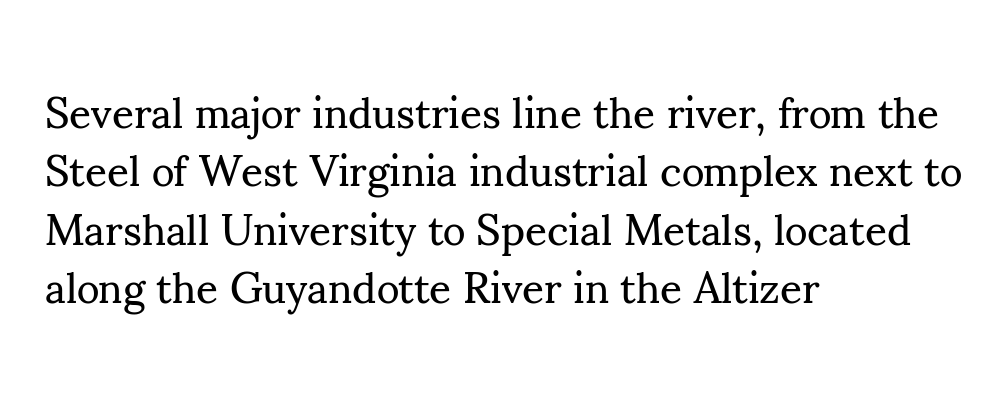
The image shows 43 px regular-weight serif type, upright; set left-aligned, normal line spacing (1.36x), normal letter spacing, not underlined; medium stroke contrast and a small x-height.
